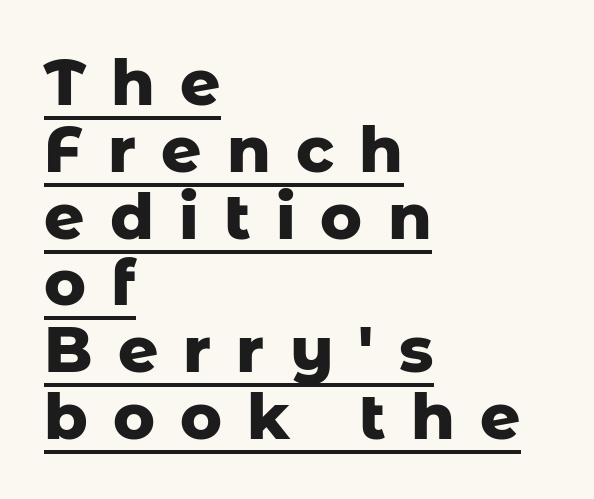
{"serif": "no", "italic": "no", "bold": "yes", "weight": "heavy", "width": "normal", "stroke_contrast": "low", "x_height": "medium", "monospaced": "no", "underline": "yes", "align": "left", "line_spacing": "tight", "line_spacing_ratio": 1.06, "letter_spacing": "wide", "letter_spacing_em": 0.4, "glyph_px": 63}
